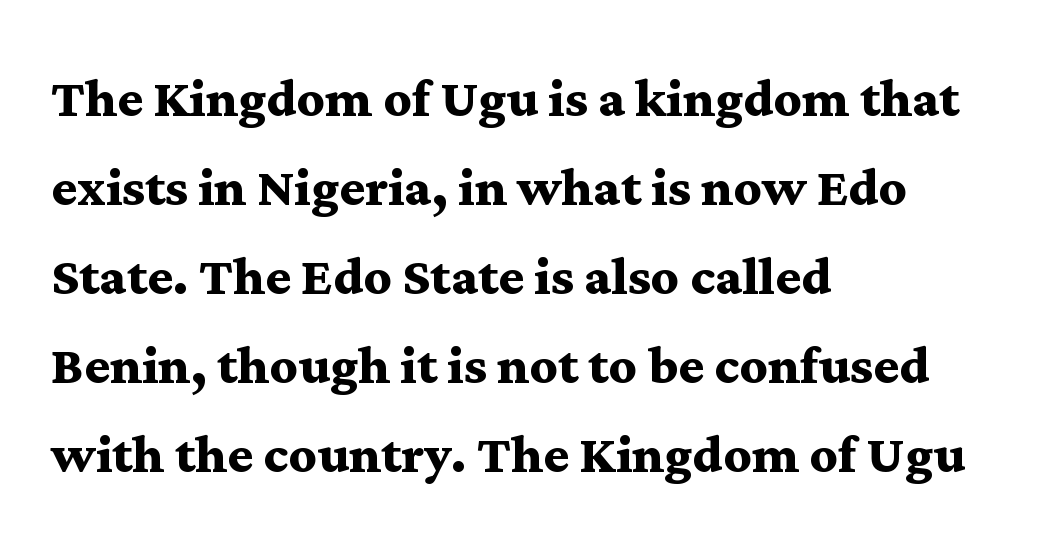
Q: Is the text bold? A: Yes.
Q: Is the text italic (slanted)? A: No, it is upright.
Q: Is the typeface a serif or a sans-serif typeface? A: Serif.
Q: Is the text underlined? A: No.
Q: How is the paragraph aligned? A: Left-aligned.
Q: Is the spacing between letters normal or unusually wide? A: Normal.
Q: Is the spacing between lines tight, normal or loose? A: Normal.
Q: Width (condensed, normal, or wide)? A: Wide.
Q: Stroke contrast? A: Medium.
Q: x-height? A: Medium.
Q: Monospaced? A: No.
